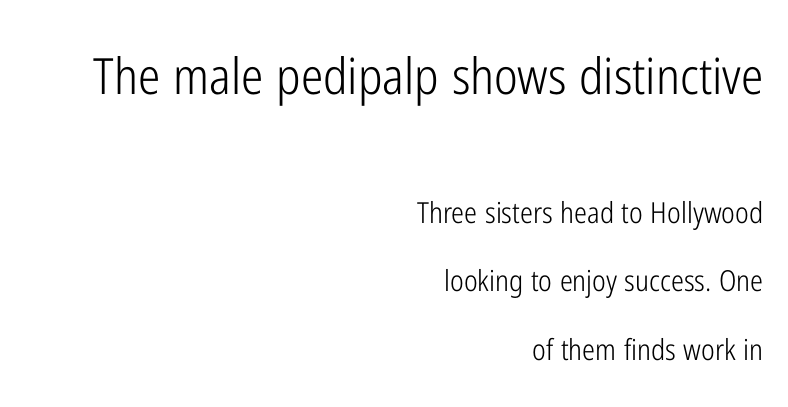
The image shows 50 px light, condensed sans-serif type, upright; set right-aligned, loose line spacing (2.36x), normal letter spacing, not underlined; the first (top) block is 1.72x larger; low stroke contrast and a medium x-height.
